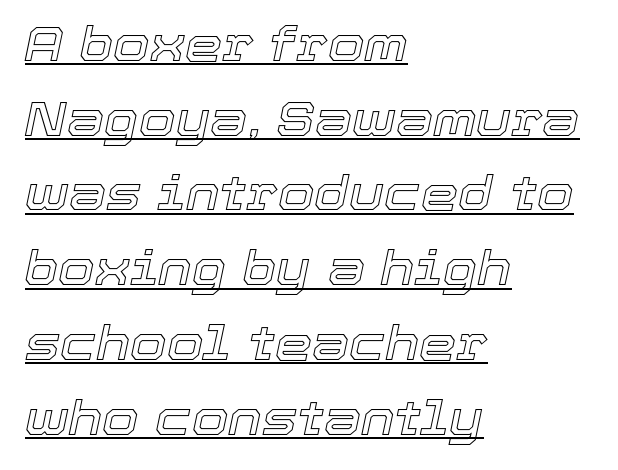
{"italic": "yes", "lean": "right", "slant_degrees": 12, "width": "normal", "x_height": "medium", "monospaced": "no", "underline": "yes", "align": "left", "line_spacing": "normal", "line_spacing_ratio": 1.59, "letter_spacing": "normal", "letter_spacing_em": 0.0, "glyph_px": 47}
